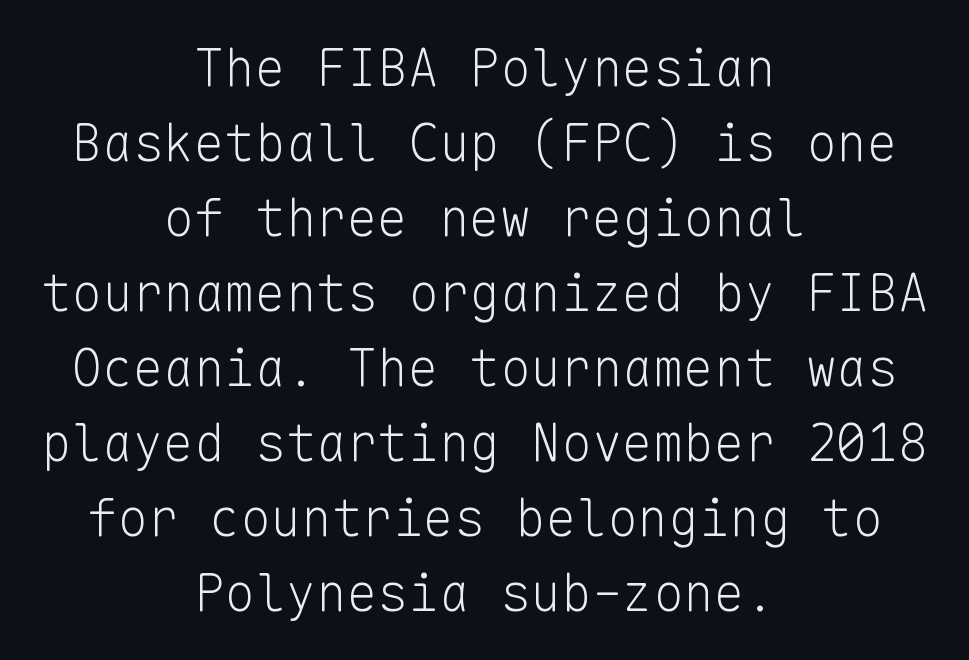
Alignment: centered. Quick note: not italic, upright. In terms of leading, this rendering sits right in the middle. Looks like terminal output: every glyph gets an equal slot.
